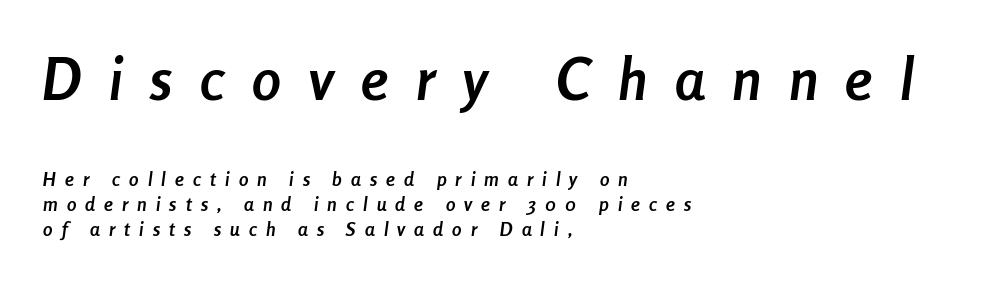
The image shows 58 px semibold, condensed type, italic (leaning right); set left-aligned, normal line spacing (1.33x), unusually wide letter spacing (+0.48 em), not underlined; the first (top) block is 3.05x larger; low stroke contrast and a medium x-height.
